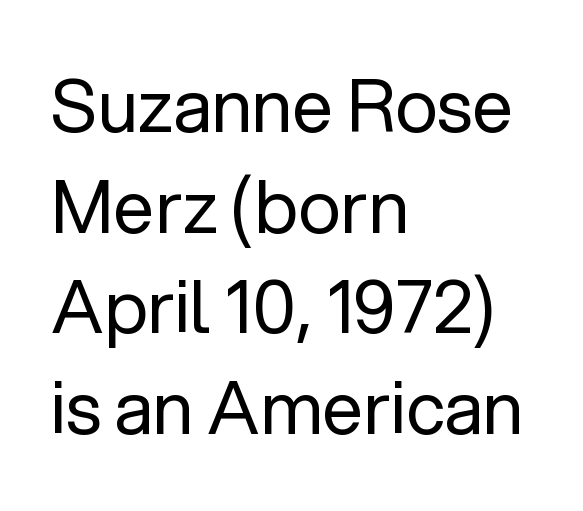
Q: Is the text bold? A: No.
Q: Is the text italic (slanted)? A: No, it is upright.
Q: Is the typeface a serif or a sans-serif typeface? A: Sans-serif.
Q: Is the text underlined? A: No.
Q: How is the paragraph aligned? A: Left-aligned.
Q: Is the spacing between letters normal or unusually wide? A: Normal.
Q: Is the spacing between lines tight, normal or loose? A: Normal.
Q: Width (condensed, normal, or wide)? A: Normal.
Q: Stroke contrast? A: Low.
Q: x-height? A: Medium.
Q: Monospaced? A: No.
